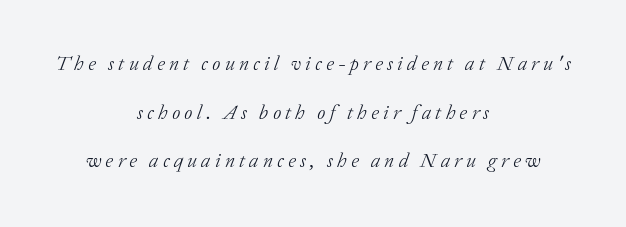
{"italic": "yes", "lean": "right", "slant_degrees": 20, "bold": "no", "underline": "no", "align": "center", "line_spacing": "loose", "line_spacing_ratio": 2.43, "letter_spacing": "wide", "letter_spacing_em": 0.21, "glyph_px": 20}
